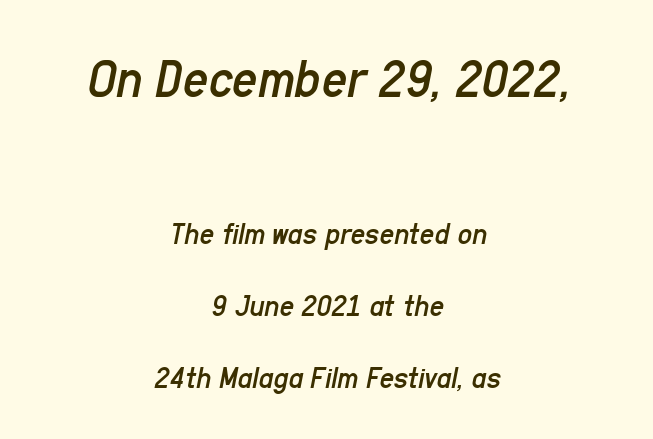
Q: Is the text bold? A: No.
Q: Is the text italic (slanted)? A: Yes, it leans right by about 11 degrees.
Q: Is the text underlined? A: No.
Q: How is the paragraph aligned? A: Centered.
Q: Is the spacing between letters normal or unusually wide? A: Normal.
Q: Is the spacing between lines tight, normal or loose? A: Loose.
Q: Which block of text is set in a larger size, the first (top) or the second (bottom)? A: The first (top) one.
Q: Width (condensed, normal, or wide)? A: Condensed.
Q: Stroke contrast? A: Low.
Q: x-height? A: Medium.
Q: Monospaced? A: No.
